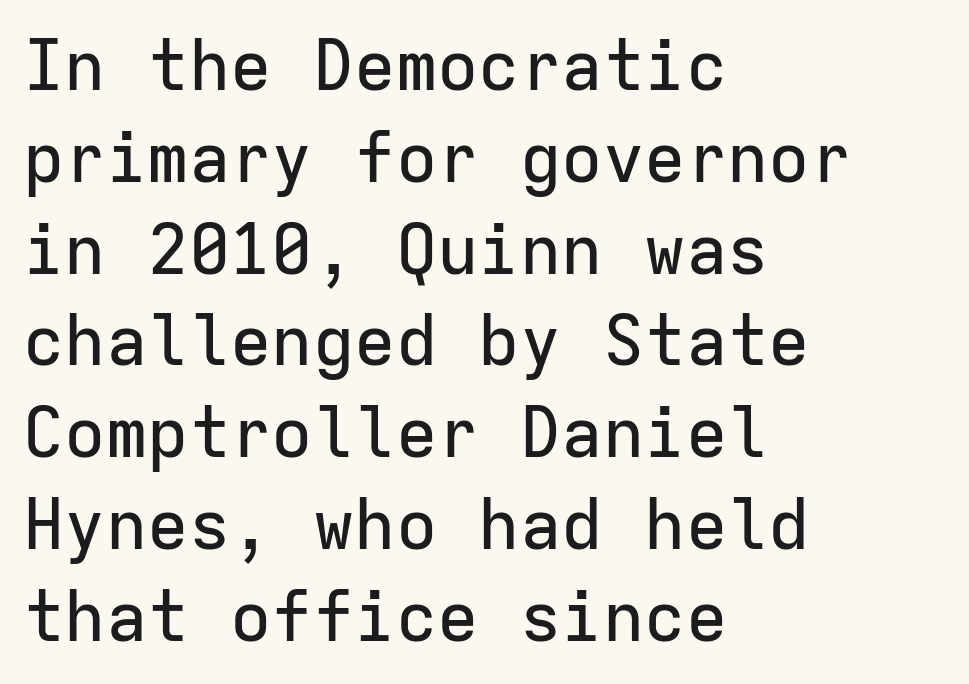
The image shows 69 px sans-serif type, upright, monospaced; set left-aligned, normal line spacing (1.33x), normal letter spacing, not underlined; low stroke contrast and a medium x-height.
